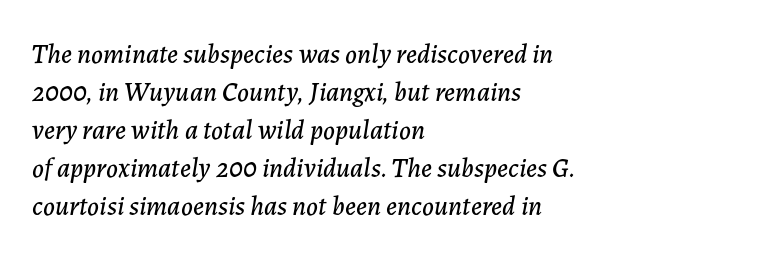
The image shows 27 px text type, italic (leaning right); set left-aligned, normal line spacing (1.41x), normal letter spacing, not underlined.
